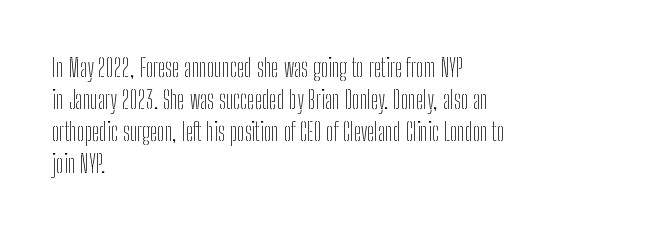
The image shows 25 px text type, upright; set left-aligned, normal line spacing (1.28x), normal letter spacing, not underlined.
